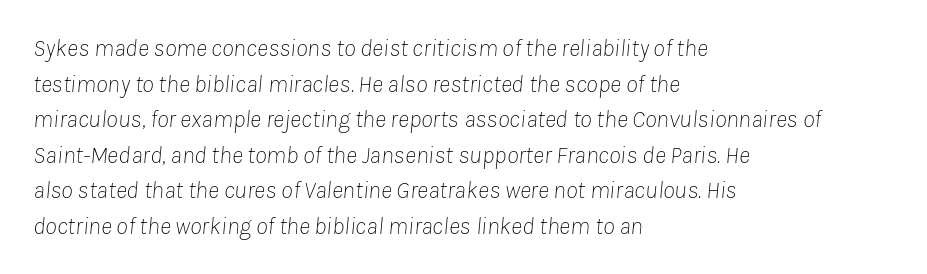
The image shows 24 px text type, italic (leaning right); set left-aligned, normal line spacing (1.48x), normal letter spacing, not underlined.
